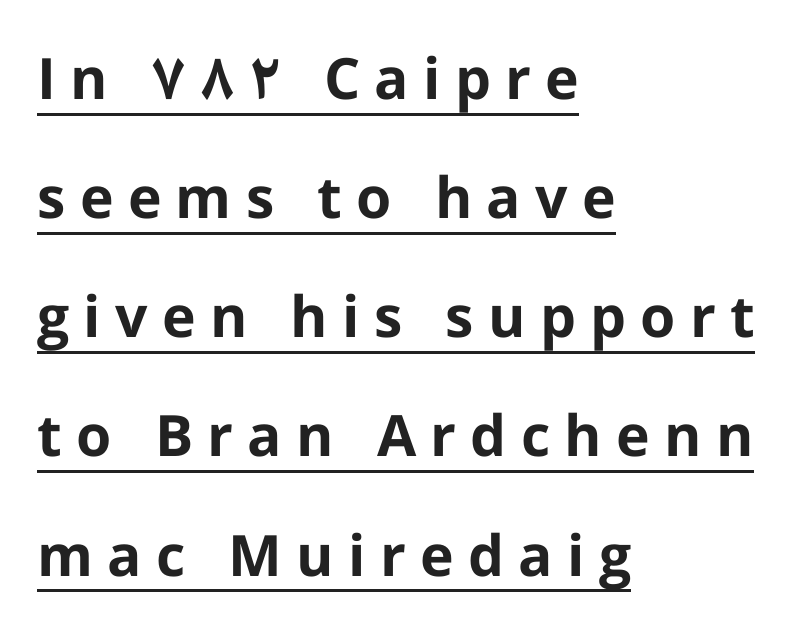
You can tell from the bare stems that sans-serif type was used. What weight is shown? A full bold with thick strokes. Decoration check: the copy is underlined. Line spacing here is loose. The lettering holds an erect, upright posture throughout. Note the varied advance widths — an 'i' is clearly narrower than an 'm'.
